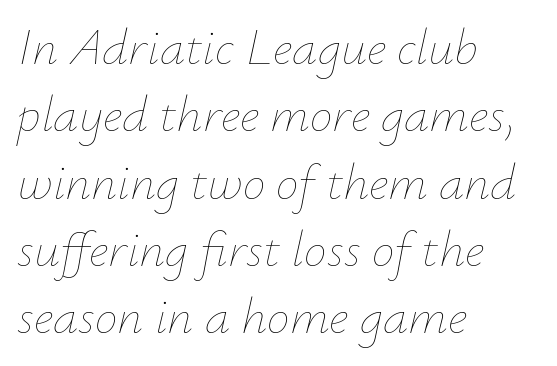
You could call the tracking neutral — neither tight nor loose. These lines sit exactly where default settings would place them. A classic flush-left, rag-right setting is used for this passage. When letters slant like this, we call the style italic. The strip under each line holds only bare page. Each letter keeps its own natural width here, so spacing adapts to shape.
